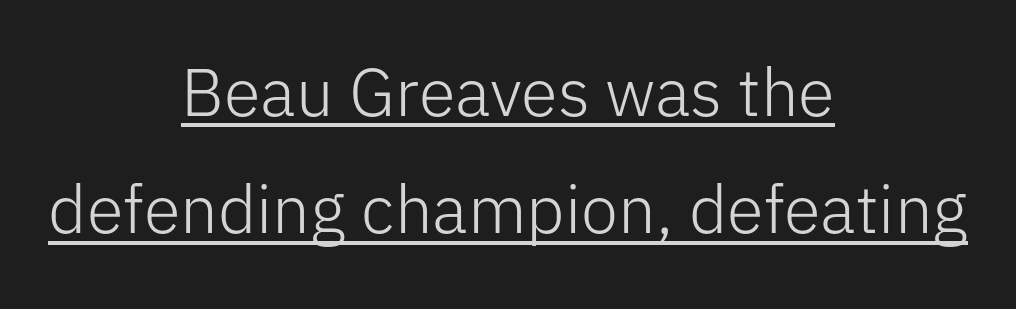
Is the type heavy? It reads as light-to-regular instead. Looks like regular typesetting: each glyph gets only the width it needs. What decoration does the sample have? An underline. The rendering shows plain stroke endings on the letterforms — a sans-serif design. The letters stand upright; this is a roman face. Each line is balanced around a shared central axis.
